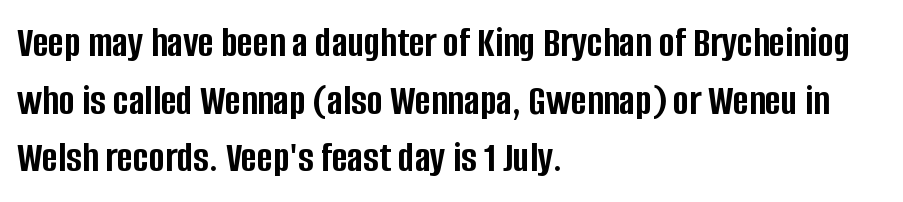
The passage shown is typed in a proportional face where columns would drift. Posture: upright roman. Summary of weight: heavy, a full bold. The space directly below the letters is spotless. Compared with typical paragraphs, the rows here are spaced about the same.
